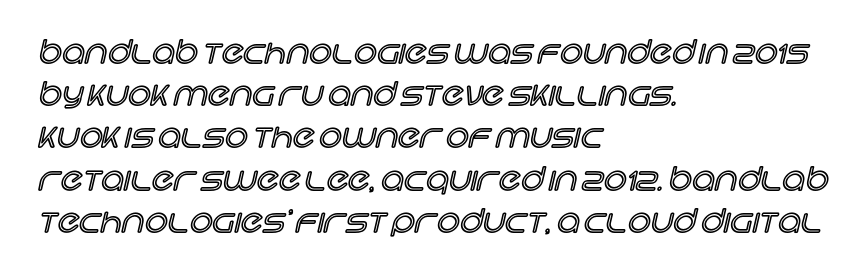
Q: Is the text italic (slanted)? A: Yes.
Q: Is the text underlined? A: No.
Q: How is the paragraph aligned? A: Left-aligned.
Q: Is the spacing between letters normal or unusually wide? A: Normal.
Q: Is the spacing between lines tight, normal or loose? A: Normal.
Q: Width (condensed, normal, or wide)? A: Normal.
Q: x-height? A: Large.
Q: Monospaced? A: No.
